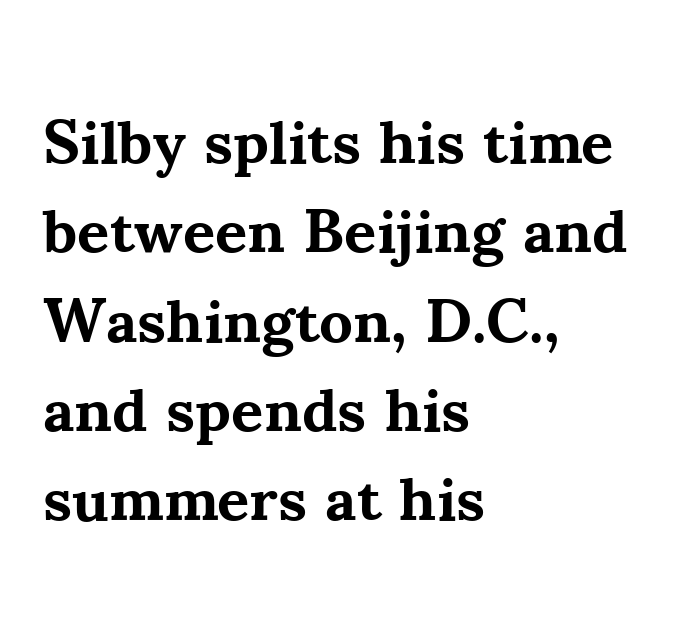
Weight check: bold — yes, fully. Nothing unusual about the tracking: characters are spaced as the font intends. Letterform terminals end in serifs throughout the passage. Quick note: underline off. Baseline-to-baseline distance is the conventional proportion of letter height.
